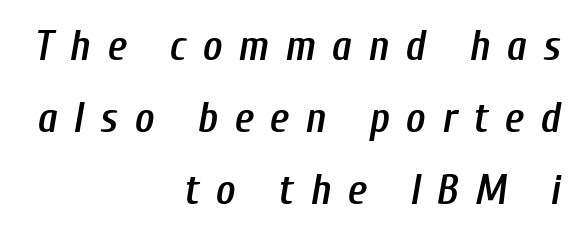
{"italic": "yes", "lean": "right", "slant_degrees": 10, "bold": "semi", "weight": "semibold", "width": "condensed", "stroke_contrast": "low", "x_height": "medium", "monospaced": "no", "underline": "no", "align": "right", "line_spacing_ratio": 1.72, "letter_spacing": "wide", "letter_spacing_em": 0.39, "glyph_px": 42}
